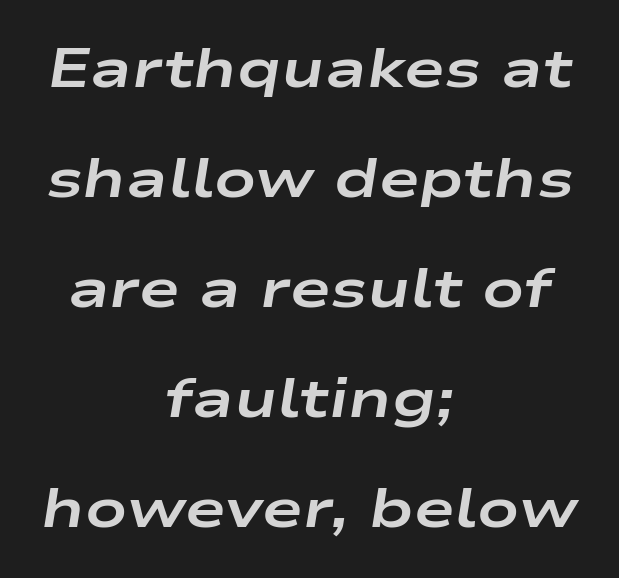
{"italic": "yes", "lean": "right", "slant_degrees": 9, "bold": "yes", "weight": "bold", "width": "wide", "stroke_contrast": "low", "x_height": "medium", "monospaced": "no", "underline": "no", "align": "center", "line_spacing": "loose", "line_spacing_ratio": 2.0, "letter_spacing": "normal", "letter_spacing_em": 0.0, "glyph_px": 55}
